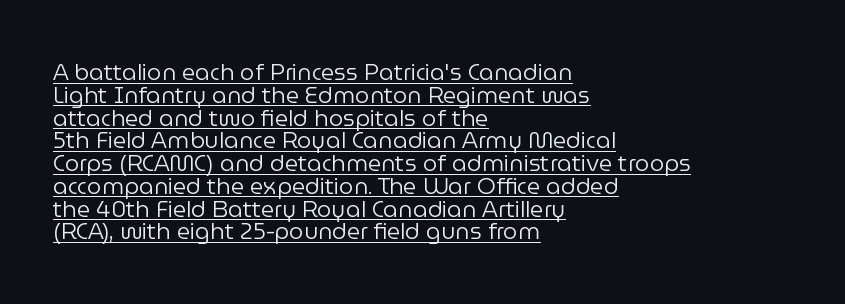
The image shows 23 px text type, upright; set left-aligned, tight line spacing (0.99x), normal letter spacing, underlined.
